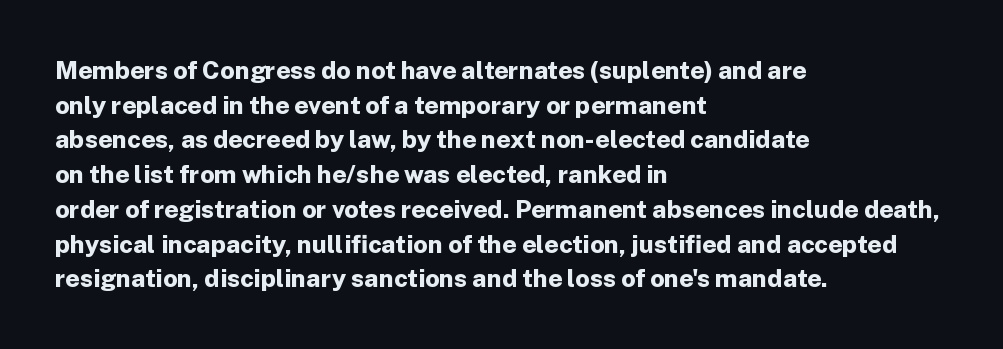
{"italic": "no", "bold": "yes", "underline": "no", "align": "left", "line_spacing": "normal", "line_spacing_ratio": 1.39, "letter_spacing": "normal", "letter_spacing_em": 0.0, "glyph_px": 25}
